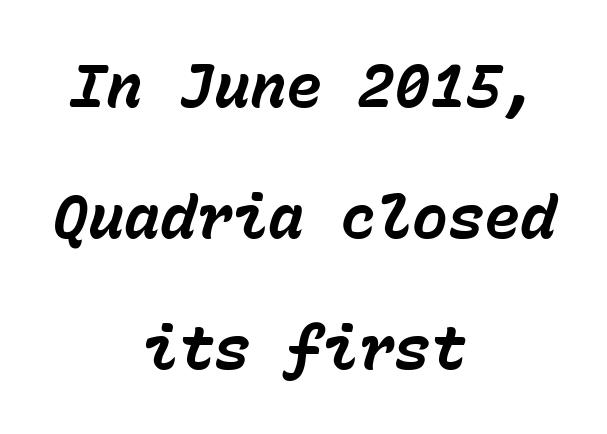
Q: Is the text bold? A: Yes.
Q: Is the text italic (slanted)? A: Yes, it leans right by about 15 degrees.
Q: Is the text underlined? A: No.
Q: How is the paragraph aligned? A: Centered.
Q: Is the spacing between letters normal or unusually wide? A: Normal.
Q: Is the spacing between lines tight, normal or loose? A: Loose.
Q: Width (condensed, normal, or wide)? A: Normal.
Q: Stroke contrast? A: Low.
Q: x-height? A: Medium.
Q: Monospaced? A: Yes.
